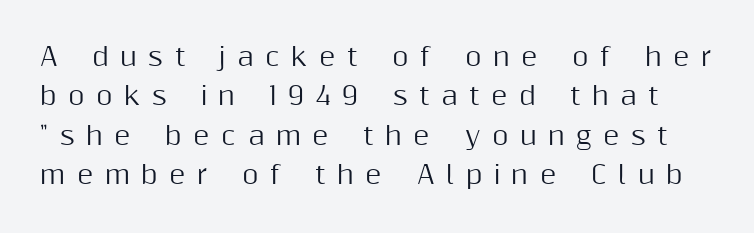
If you measured baseline to baseline, you'd find a middling distance. Caption: expanded tracking, letters set apart. Is there any slant? The stems are plumb. The foot of each line stays bare and open.
